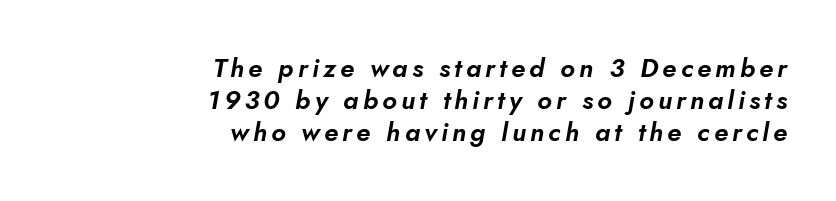
The text block is weighted toward the right margin, trailing off unevenly leftward. Slanted lettering throughout. Unmarked baselines from the first word to the last.
